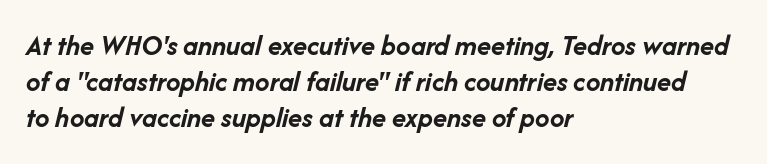
The image shows 29 px semibold type, italic (leaning right); set left-aligned, normal line spacing (1.25x), normal letter spacing, not underlined; low stroke contrast and a medium x-height.
